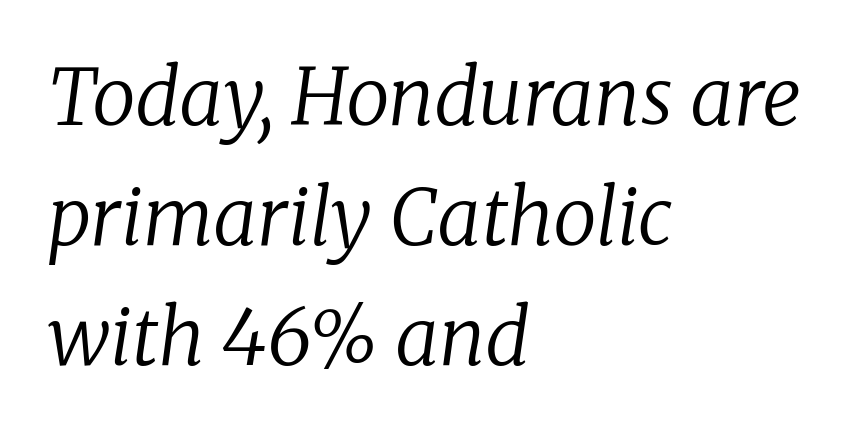
The image shows 78 px regular-weight serif type, italic (leaning right); set left-aligned, normal line spacing (1.54x), normal letter spacing, not underlined; low stroke contrast and a medium x-height.
